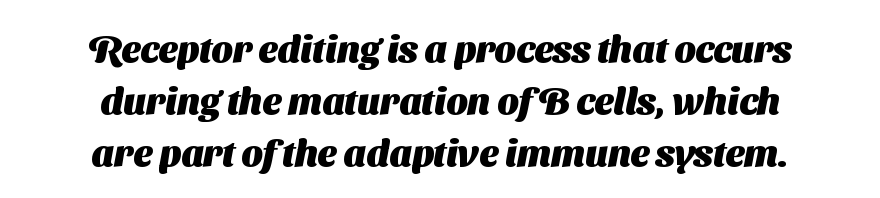
{"serif": "no", "bold": "yes", "weight": "heavy", "width": "normal", "stroke_contrast": "medium", "x_height": "medium", "monospaced": "no", "underline": "no", "align": "center", "line_spacing": "normal", "line_spacing_ratio": 1.41, "letter_spacing": "normal", "letter_spacing_em": 0.0, "glyph_px": 37}
